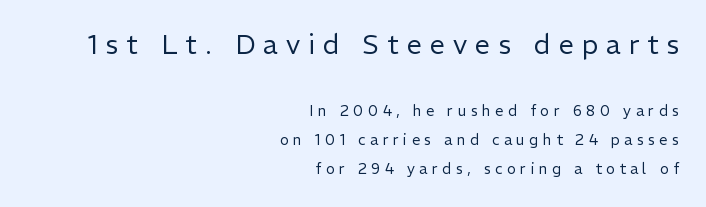
Q: Is the text bold? A: No.
Q: Is the text italic (slanted)? A: No, it is upright.
Q: Is the text underlined? A: No.
Q: How is the paragraph aligned? A: Right-aligned.
Q: Is the spacing between letters normal or unusually wide? A: Unusually wide.
Q: Is the spacing between lines tight, normal or loose? A: Loose.
Q: Which block of text is set in a larger size, the first (top) or the second (bottom)? A: The first (top) one.
